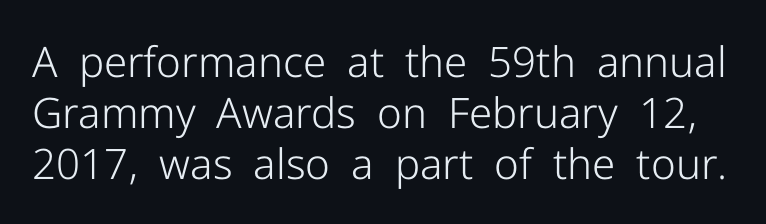
The image shows 42 px light sans-serif type, upright; set line spacing 1.21x, normal letter spacing, not underlined; low stroke contrast and a medium x-height.
